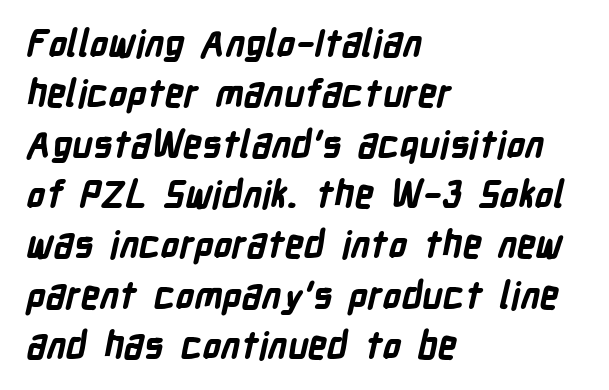
The image shows 37 px bold, condensed sans-serif type; set left-aligned, normal line spacing (1.36x), normal letter spacing, not underlined; low stroke contrast and a medium x-height.
